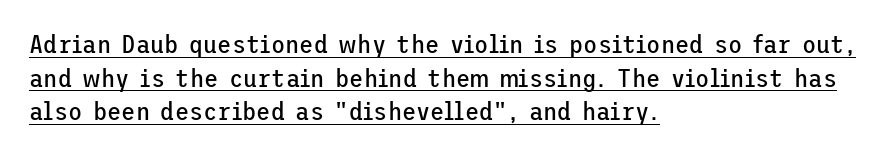
{"italic": "no", "bold": "no", "underline": "yes", "align": "left", "line_spacing": "normal", "line_spacing_ratio": 1.29, "letter_spacing": "normal", "letter_spacing_em": 0.0, "glyph_px": 26}
